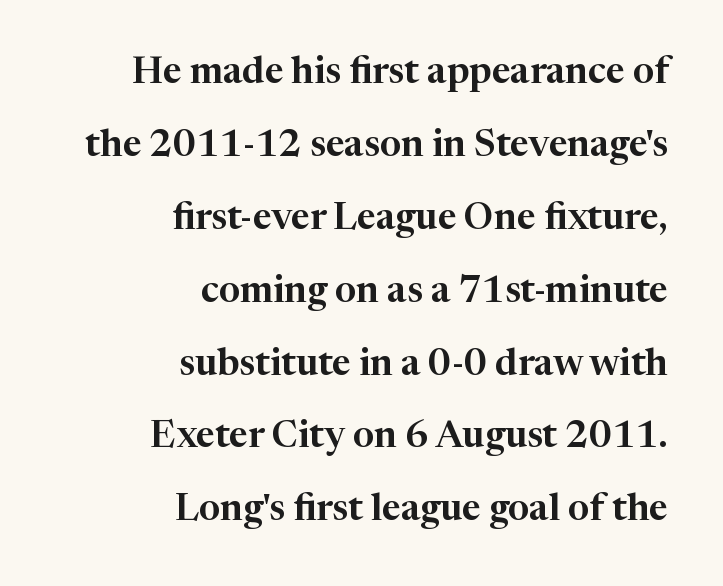
The image shows 37 px serif type, upright; set right-aligned, loose line spacing (1.97x), normal letter spacing, not underlined; high stroke contrast and a medium x-height.
